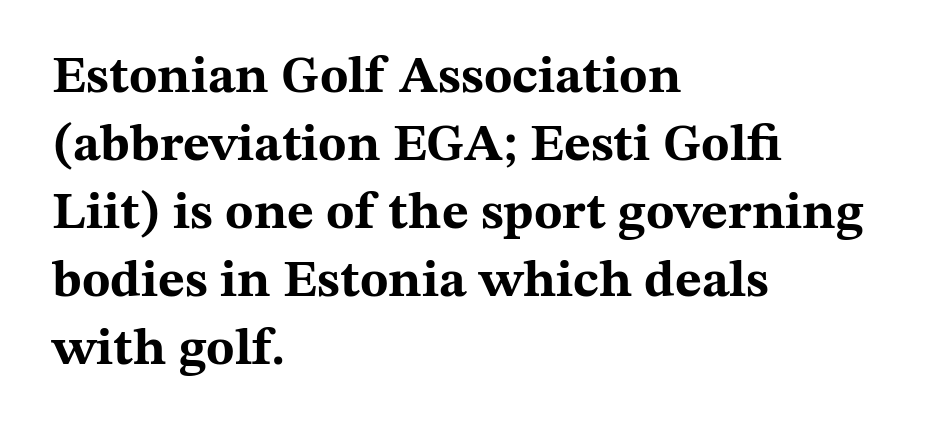
Q: Is the text bold? A: Yes.
Q: Is the text italic (slanted)? A: No, it is upright.
Q: Is the typeface a serif or a sans-serif typeface? A: Serif.
Q: Is the text underlined? A: No.
Q: How is the paragraph aligned? A: Left-aligned.
Q: Is the spacing between letters normal or unusually wide? A: Normal.
Q: Is the spacing between lines tight, normal or loose? A: Normal.
Q: Width (condensed, normal, or wide)? A: Wide.
Q: Stroke contrast? A: Medium.
Q: x-height? A: Medium.
Q: Monospaced? A: No.
